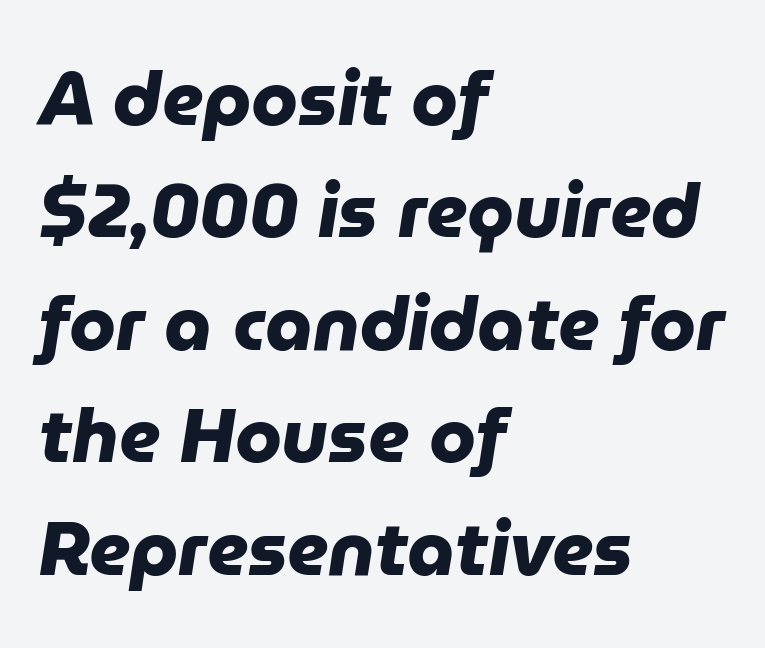
Q: Is the text bold? A: Yes.
Q: Is the typeface a serif or a sans-serif typeface? A: Sans-serif.
Q: Is the text underlined? A: No.
Q: How is the paragraph aligned? A: Left-aligned.
Q: Is the spacing between letters normal or unusually wide? A: Normal.
Q: Is the spacing between lines tight, normal or loose? A: Normal.
Q: Width (condensed, normal, or wide)? A: Normal.
Q: Stroke contrast? A: Low.
Q: x-height? A: Medium.
Q: Monospaced? A: No.
